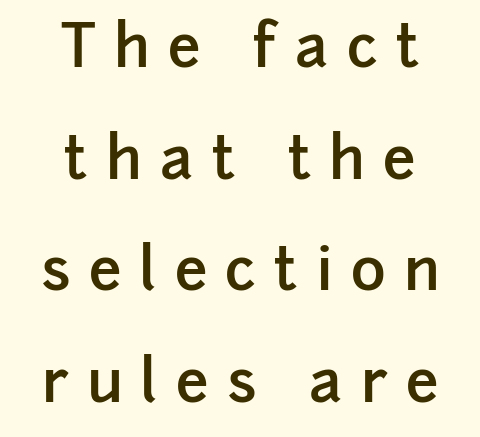
In terms of posture, this sample is upright. The characters display no serif detailing; their extremities are plain. The zone under the glyphs is completely vacant. Horizontal alignment here is central, giving a formal, balanced look. How heavy is the stroke? Medium-heavy — a semibold, shy of bold.
